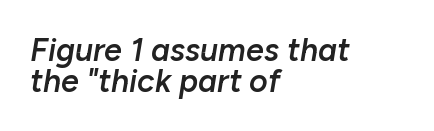
{"italic": "yes", "lean": "right", "slant_degrees": 10, "bold": "semi", "weight": "semibold", "width": "normal", "stroke_contrast": "low", "x_height": "medium", "monospaced": "no", "underline": "no", "align": "left", "line_spacing": "tight", "line_spacing_ratio": 0.98, "letter_spacing": "normal", "letter_spacing_em": 0.0, "glyph_px": 32}
